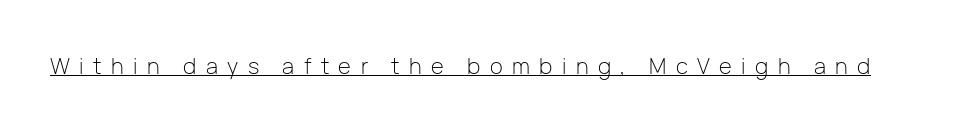
The image shows 22 px text type, upright; set unusually wide letter spacing (+0.43 em), underlined.
